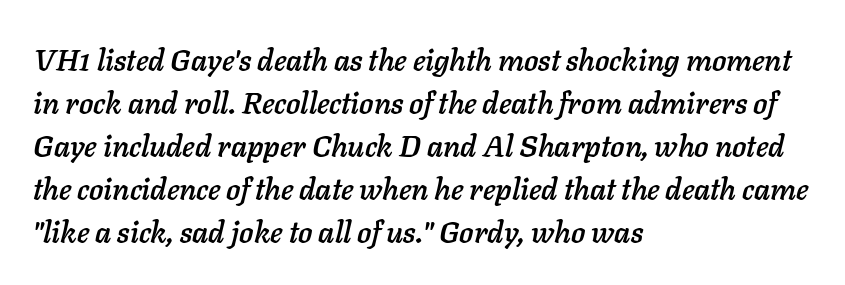
The image shows 30 px text type, italic (leaning right); set left-aligned, normal line spacing (1.43x), normal letter spacing, not underlined; low stroke contrast and a medium x-height.
